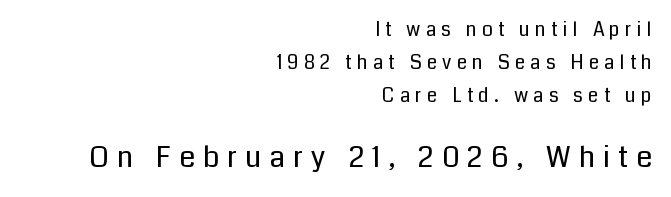
Two sizes are in play, and the larger belongs to the second block. Spacing between characters has been opened up far beyond the box default. Note the varied advance widths — an 'i' is clearly narrower than an 'm'. The lines are quadded right. Weight: in the light-to-regular range. Quick note: not italic, upright.
